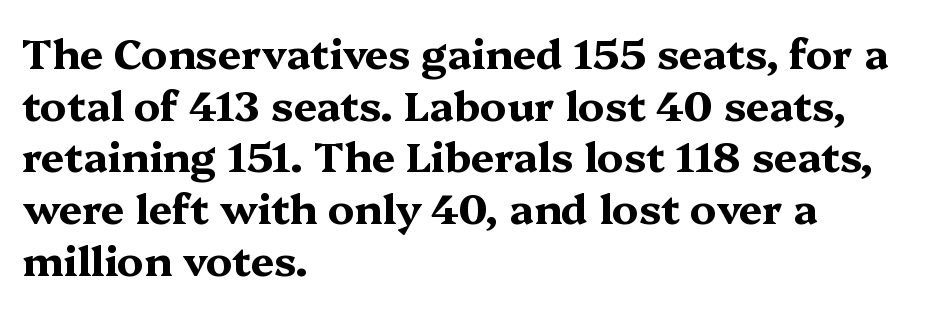
Look at the tracking — it's just the regular setting, nothing added. A typesetter would call this proportional, since set widths differ per character. One-word summary of the alignment: left. Do the letters lean? They stand straight. The specimen omits any rule beneath the text block's lines. Strokes here are thick enough to call this a true bold.
